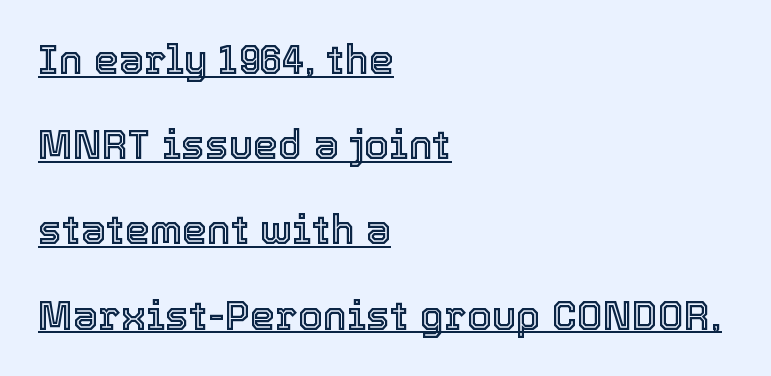
{"italic": "no", "width": "normal", "x_height": "medium", "monospaced": "no", "underline": "yes", "align": "left", "line_spacing": "loose", "line_spacing_ratio": 2.13, "letter_spacing": "normal", "letter_spacing_em": 0.0, "glyph_px": 40}
